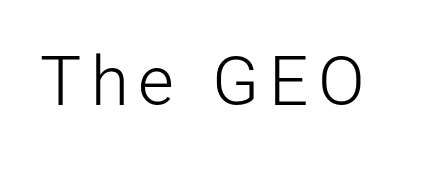
The image shows 69 px light sans-serif type, upright; set not underlined; low stroke contrast and a medium x-height.
